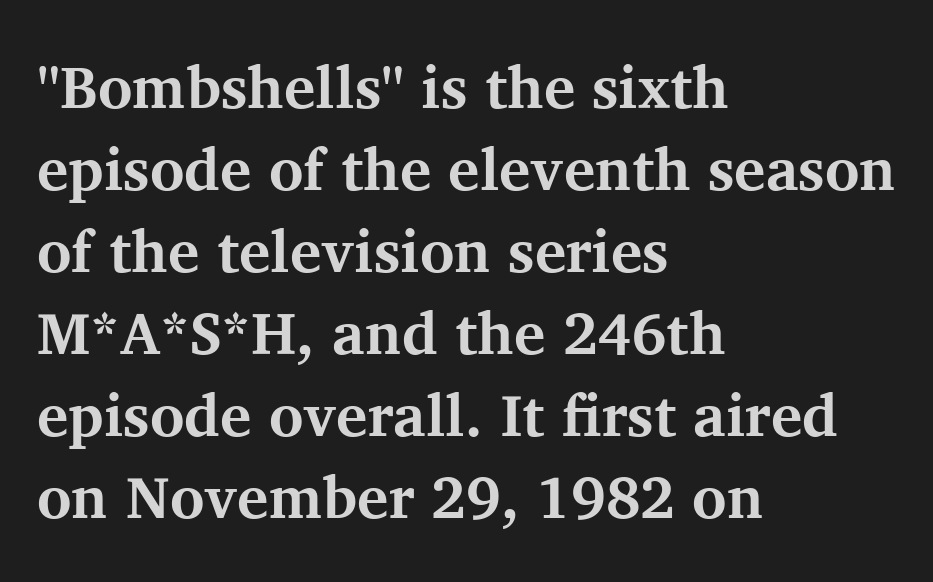
Q: Is the text bold? A: Yes.
Q: Is the text italic (slanted)? A: No, it is upright.
Q: Is the typeface a serif or a sans-serif typeface? A: Serif.
Q: Is the text underlined? A: No.
Q: How is the paragraph aligned? A: Left-aligned.
Q: Is the spacing between letters normal or unusually wide? A: Normal.
Q: Is the spacing between lines tight, normal or loose? A: Normal.
Q: Width (condensed, normal, or wide)? A: Normal.
Q: Stroke contrast? A: Medium.
Q: x-height? A: Medium.
Q: Monospaced? A: No.
